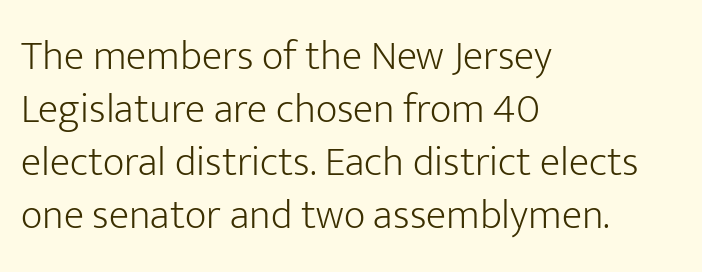
The image shows 42 px light sans-serif type, upright; set left-aligned, normal line spacing (1.26x), normal letter spacing, not underlined; low stroke contrast and a medium x-height.
